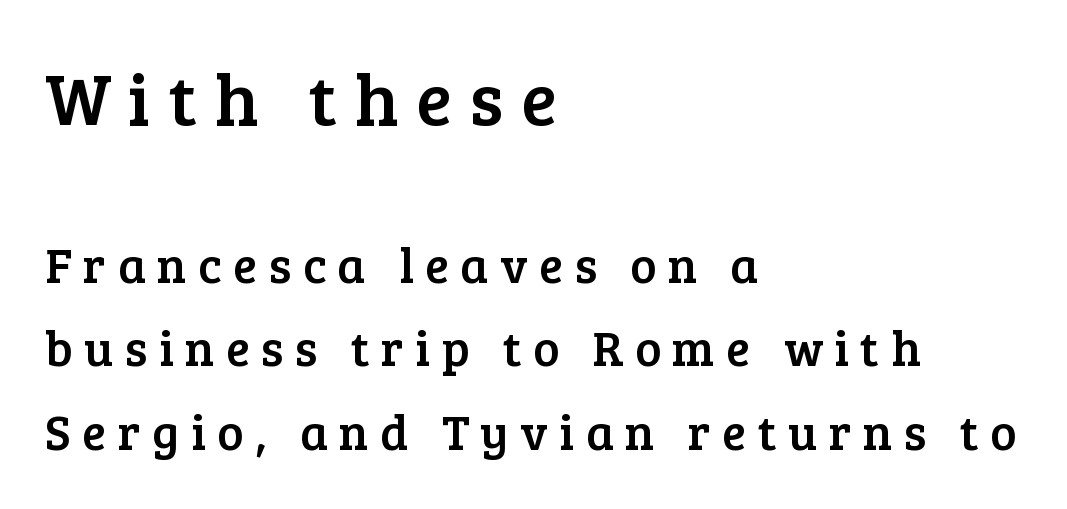
Glance below the letters and you will spot only blank space. Each letter keeps its own natural width here, so spacing adapts to shape. Letterform terminals end in serifs throughout the passage. The letters stand straight up with perfectly vertical stems. Between these two stacked blocks, the higher one wins on size.
